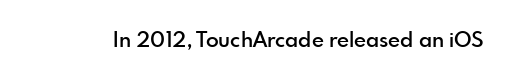
Q: Is the text bold? A: Semi-bold.
Q: Is the text italic (slanted)? A: No, it is upright.
Q: Is the text underlined? A: No.
Q: Is the spacing between letters normal or unusually wide? A: Normal.
